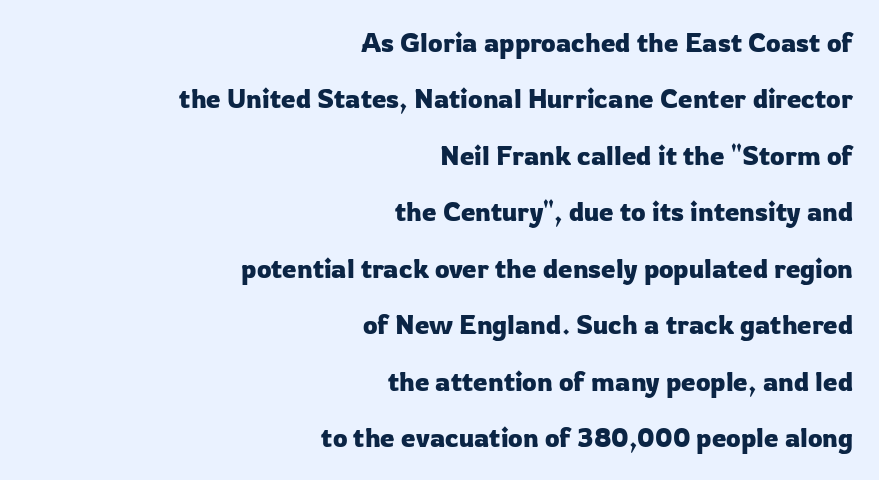
The image shows 26 px text type, upright; set right-aligned, loose line spacing (2.17x), normal letter spacing, not underlined.
